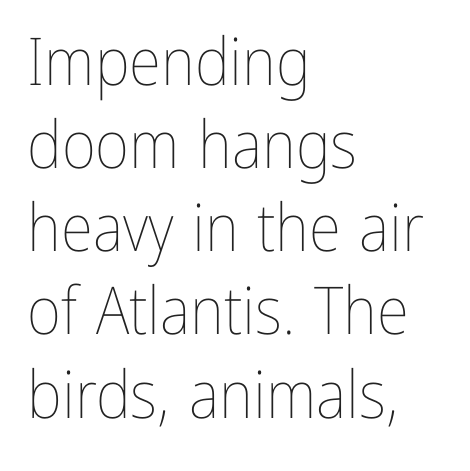
The image shows 66 px thin, condensed type, upright; set left-aligned, normal line spacing (1.26x), normal letter spacing, not underlined; low stroke contrast and a medium x-height.
